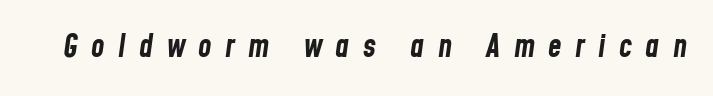
The image shows 31 px bold, condensed type, italic (leaning right); set unusually wide letter spacing (+0.43 em), not underlined; low stroke contrast and a medium x-height.
